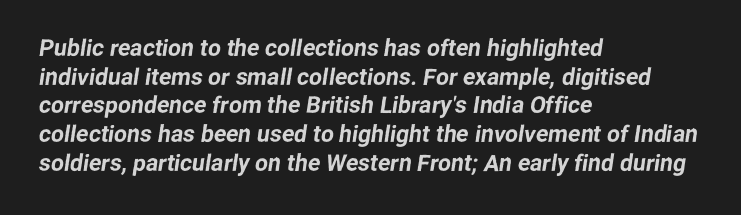
The image shows 23 px text type; set left-aligned, normal line spacing (1.25x), normal letter spacing, not underlined.
